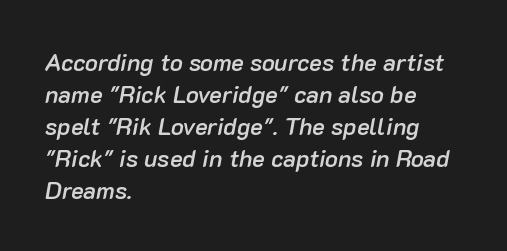
{"italic": "yes", "lean": "right", "slant_degrees": 10, "bold": "semi", "underline": "no", "align": "left", "line_spacing": "normal", "line_spacing_ratio": 1.33, "letter_spacing": "normal", "letter_spacing_em": 0.0, "glyph_px": 24}
